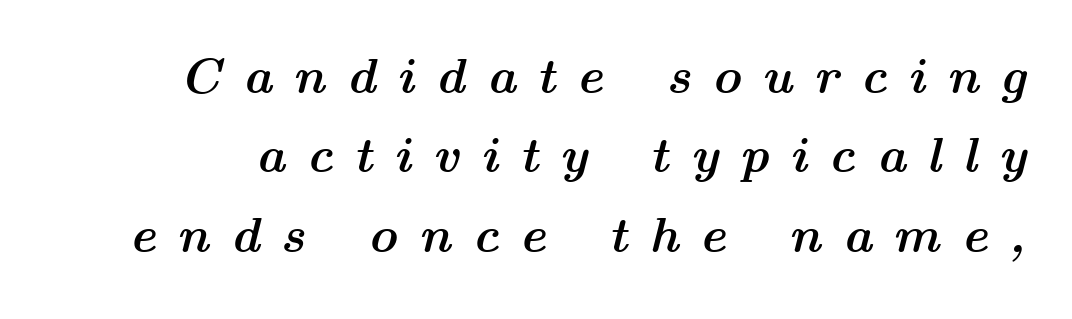
{"italic": "yes", "lean": "right", "slant_degrees": 14, "bold": "yes", "weight": "semibold", "width": "wide", "stroke_contrast": "medium", "x_height": "medium", "monospaced": "no", "underline": "no", "line_spacing": "normal", "line_spacing_ratio": 1.59, "letter_spacing": "wide", "letter_spacing_em": 0.42, "glyph_px": 50}
